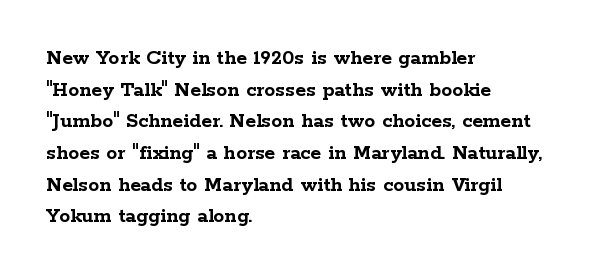
Q: Is the text bold? A: Yes.
Q: Is the text italic (slanted)? A: No, it is upright.
Q: Is the text underlined? A: No.
Q: How is the paragraph aligned? A: Left-aligned.
Q: Is the spacing between letters normal or unusually wide? A: Normal.
Q: Is the spacing between lines tight, normal or loose? A: Normal.
